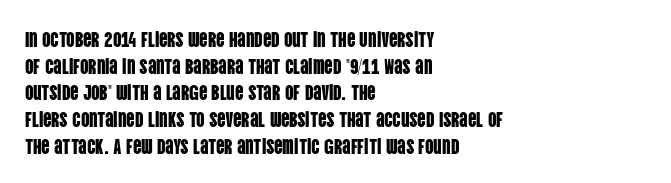
The image shows 21 px text type, upright; set left-aligned, normal line spacing (1.27x), normal letter spacing, not underlined.
